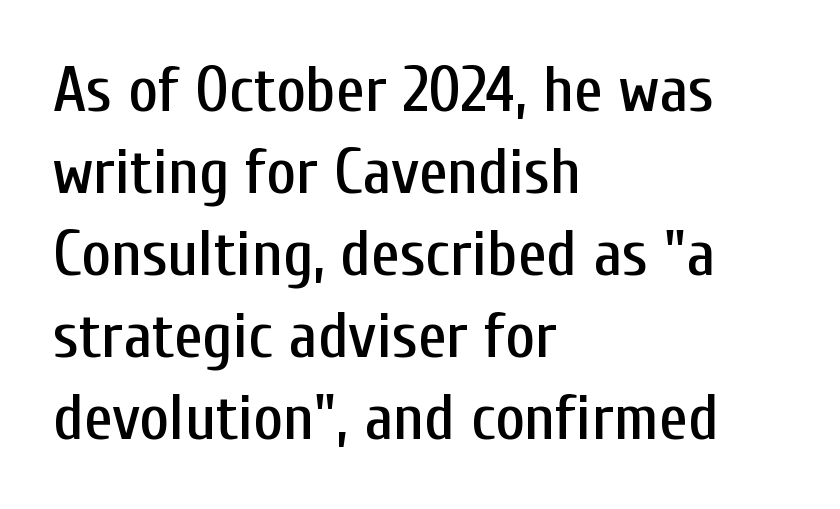
Note: no serifs on the glyphs. The letters advance in unequal steps, a hallmark of proportional type. The passage shown stacks its lines at a standard gap. Caption: standard tracking, unaltered. Beneath every word, the page is bare. A typesetter would mark this as roman, not italic.
